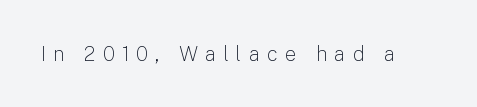
{"italic": "no", "bold": "no", "underline": "no", "letter_spacing": "wide", "letter_spacing_em": 0.36, "glyph_px": 20}
